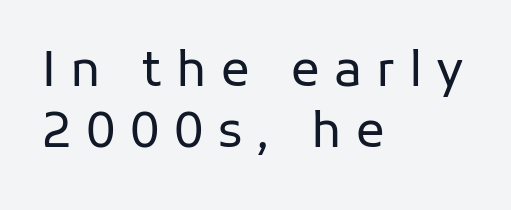
{"serif": "no", "italic": "no", "bold": "no", "weight": "regular", "width": "normal", "stroke_contrast": "low", "x_height": "medium", "monospaced": "no", "underline": "no", "align": "left", "line_spacing": "normal", "line_spacing_ratio": 1.28, "letter_spacing": "wide", "letter_spacing_em": 0.3, "glyph_px": 48}
